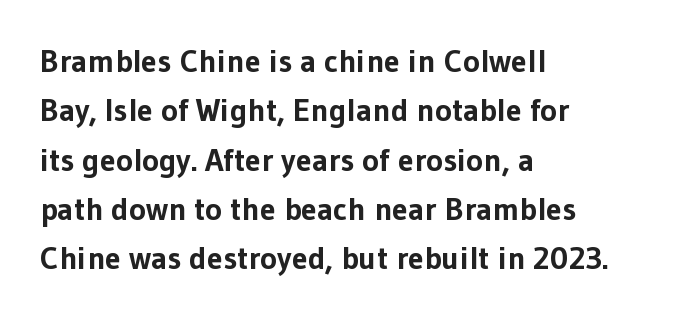
The image shows 32 px bold sans-serif type, upright; set left-aligned, normal line spacing (1.54x), normal letter spacing, not underlined; low stroke contrast and a medium x-height.
